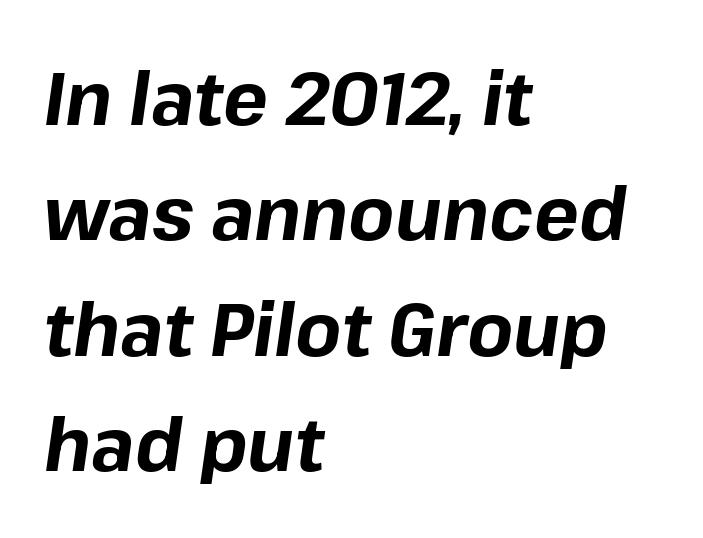
{"italic": "yes", "lean": "right", "slant_degrees": 8, "bold": "yes", "weight": "bold", "width": "normal", "stroke_contrast": "low", "x_height": "medium", "monospaced": "no", "underline": "no", "align": "left", "line_spacing": "normal", "line_spacing_ratio": 1.54, "letter_spacing": "normal", "letter_spacing_em": 0.0, "glyph_px": 75}
